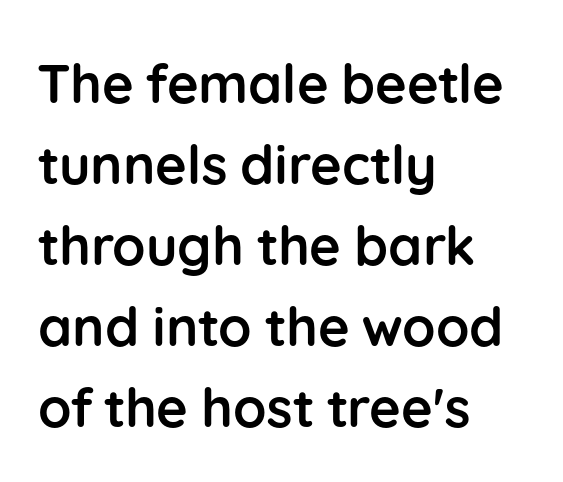
Q: Is the text bold? A: Yes.
Q: Is the text italic (slanted)? A: No, it is upright.
Q: Is the typeface a serif or a sans-serif typeface? A: Sans-serif.
Q: Is the text underlined? A: No.
Q: How is the paragraph aligned? A: Left-aligned.
Q: Is the spacing between letters normal or unusually wide? A: Normal.
Q: Is the spacing between lines tight, normal or loose? A: Normal.
Q: Width (condensed, normal, or wide)? A: Normal.
Q: Stroke contrast? A: Low.
Q: x-height? A: Medium.
Q: Monospaced? A: No.
